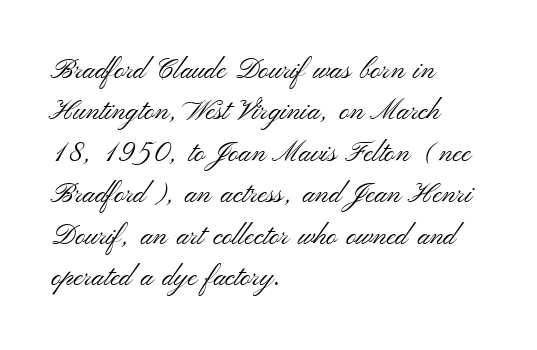
Think of a printed novel: that variable character pitch is what you see here. The tracking reads as untouched default to a designer's eye. Is the type heavy? It reads as light-to-regular instead. Lines of text with bare space underneath.
